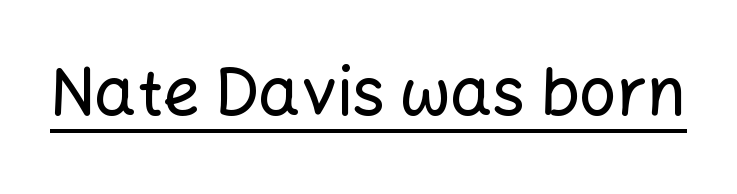
{"serif": "no", "italic": "no", "width": "normal", "stroke_contrast": "low", "x_height": "medium", "monospaced": "no", "underline": "yes", "letter_spacing": "normal", "letter_spacing_em": 0.0, "glyph_px": 66}
